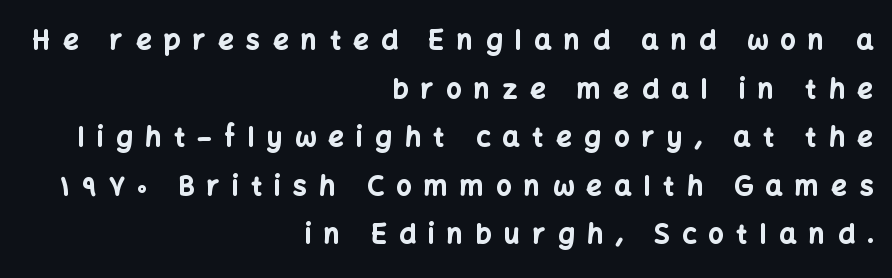
The image shows 27 px bold type, upright; set right-aligned, line spacing 1.8x, unusually wide letter spacing (+0.47 em), not underlined.
